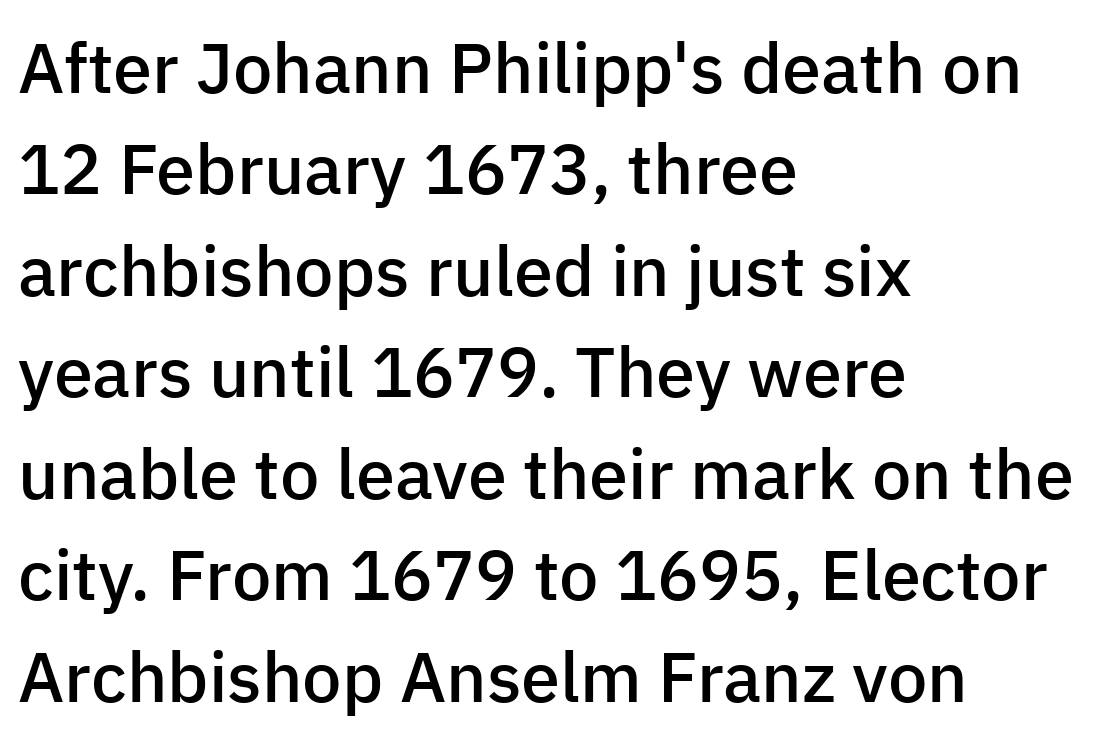
The image shows 70 px semibold sans-serif type, upright; set left-aligned, normal line spacing (1.45x), normal letter spacing, not underlined; low stroke contrast and a medium x-height.
